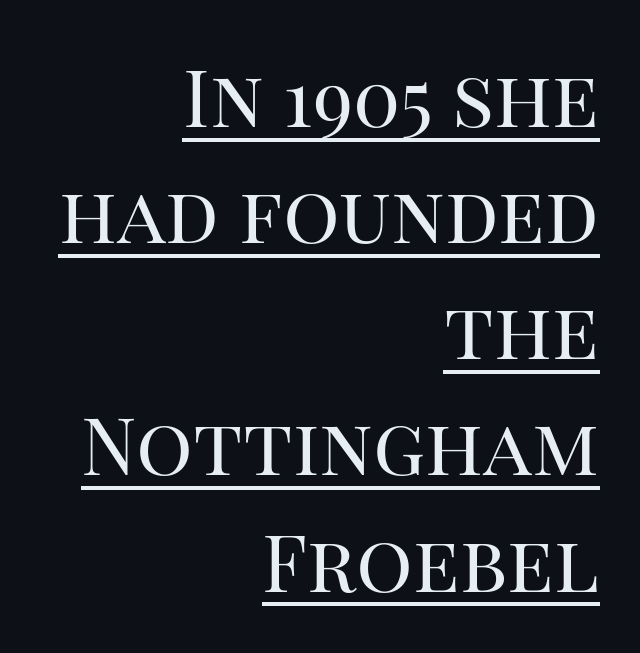
Q: Is the text bold? A: No.
Q: Is the text italic (slanted)? A: No, it is upright.
Q: Is the typeface a serif or a sans-serif typeface? A: Serif.
Q: Is the text underlined? A: Yes.
Q: How is the paragraph aligned? A: Right-aligned.
Q: Is the spacing between letters normal or unusually wide? A: Normal.
Q: Is the spacing between lines tight, normal or loose? A: Normal.
Q: Width (condensed, normal, or wide)? A: Normal.
Q: Stroke contrast? A: High.
Q: x-height? A: Large.
Q: Monospaced? A: No.
